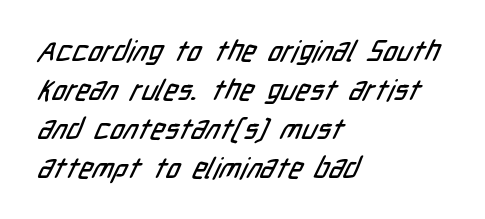
Q: Is the typeface a serif or a sans-serif typeface? A: Sans-serif.
Q: Is the text underlined? A: No.
Q: How is the paragraph aligned? A: Left-aligned.
Q: Is the spacing between letters normal or unusually wide? A: Normal.
Q: Is the spacing between lines tight, normal or loose? A: Normal.
Q: Width (condensed, normal, or wide)? A: Condensed.
Q: Stroke contrast? A: Low.
Q: x-height? A: Medium.
Q: Monospaced? A: No.
